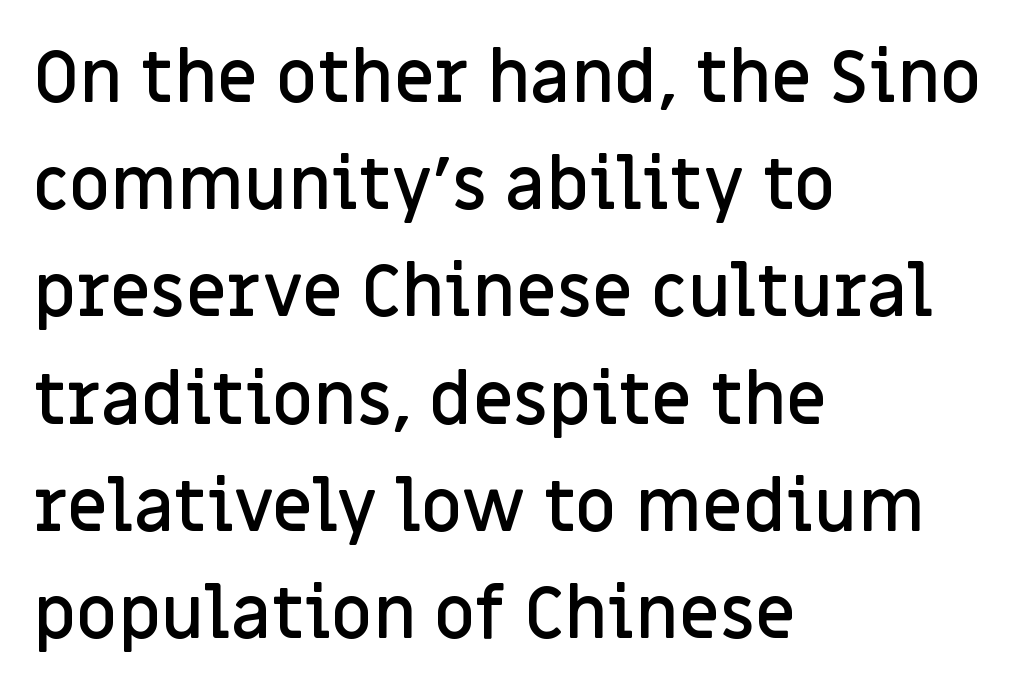
{"serif": "no", "italic": "no", "bold": "semi", "weight": "semibold", "width": "normal", "stroke_contrast": "low", "x_height": "large", "monospaced": "no", "underline": "no", "align": "left", "line_spacing": "normal", "line_spacing_ratio": 1.51, "letter_spacing": "normal", "letter_spacing_em": 0.0, "glyph_px": 71}
